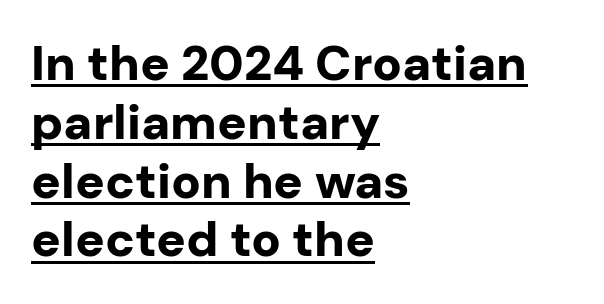
The face used here is proportionally spaced, like ordinary book or web type. Does the lettering tilt? It doesn't — this is upright. I'd call this a sans setting — the letters go barefoot. The paragraph has a hard left edge and a soft right edge.
